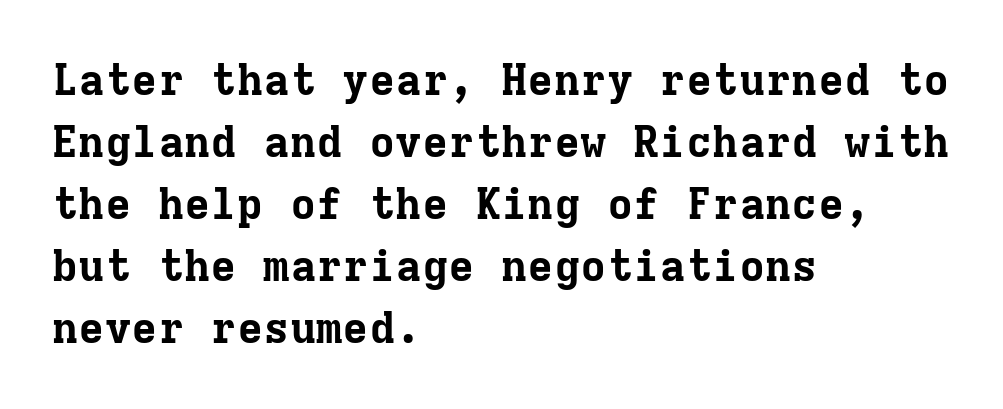
The image shows 44 px bold serif type, upright, monospaced; set left-aligned, normal line spacing (1.41x), normal letter spacing, not underlined; low stroke contrast and a medium x-height.
